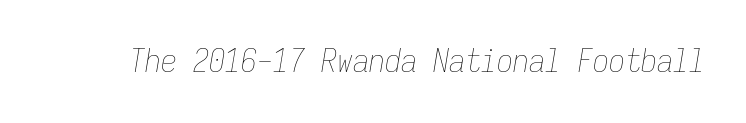
The image shows 32 px thin, condensed type, italic (leaning right), monospaced; set normal letter spacing, not underlined; low stroke contrast and a medium x-height.
